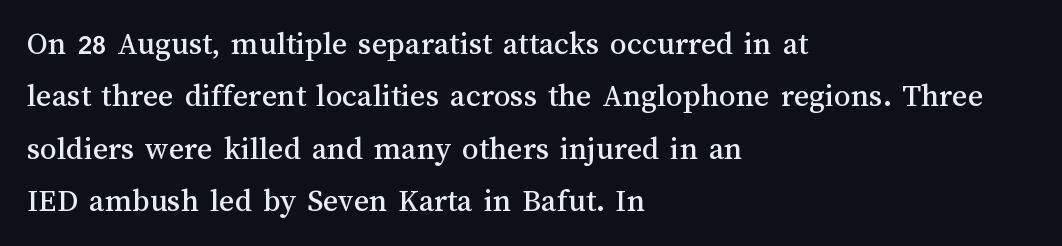
The image shows 33 px text type, upright; set left-aligned, normal line spacing (1.59x), normal letter spacing, not underlined; medium stroke contrast and a medium x-height.
